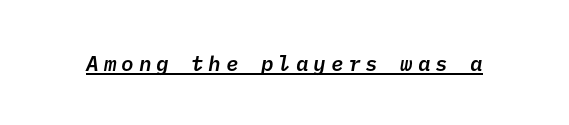
Looks like someone drew a line under every word here. Tracking value appears strongly positive — letters spread wide. On the weight axis this lands at semibold, roughly 600.
